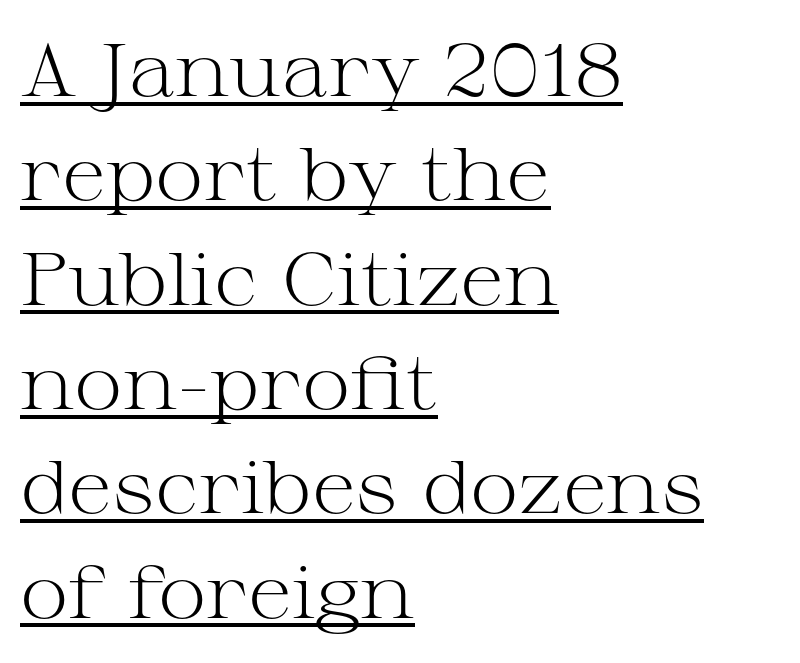
{"serif": "yes", "italic": "no", "bold": "no", "weight": "light", "width": "wide", "stroke_contrast": "medium", "x_height": "medium", "monospaced": "no", "underline": "yes", "align": "left", "line_spacing": "normal", "line_spacing_ratio": 1.41, "letter_spacing": "normal", "letter_spacing_em": 0.0, "glyph_px": 74}
